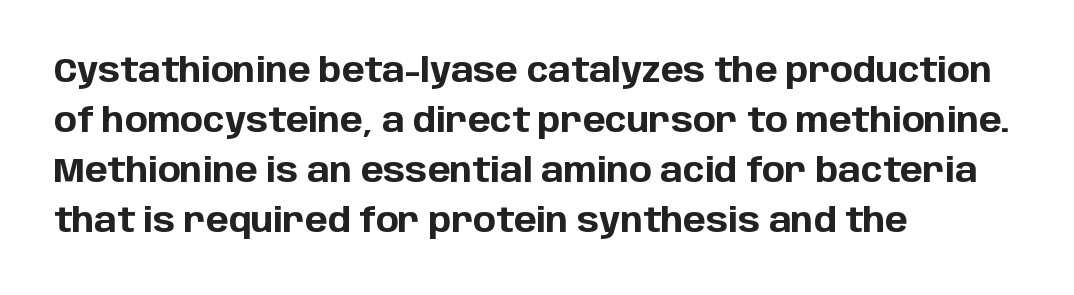
The image shows 34 px bold sans-serif type, upright; set left-aligned, normal line spacing (1.47x), normal letter spacing, not underlined; low stroke contrast and a large x-height.
